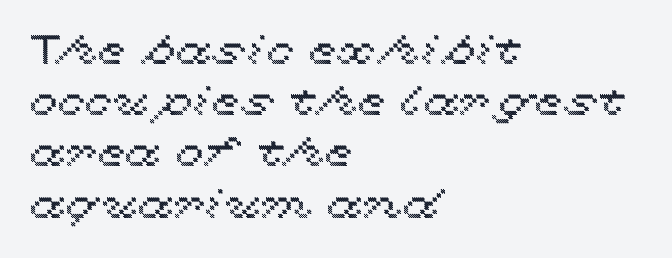
{"width": "wide", "x_height": "medium", "monospaced": "no", "underline": "no", "align": "left", "line_spacing": "normal", "line_spacing_ratio": 1.25, "letter_spacing": "normal", "letter_spacing_em": 0.0, "glyph_px": 41}
